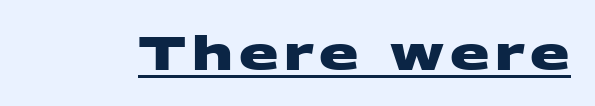
{"serif": "no", "bold": "yes", "weight": "heavy", "width": "wide", "stroke_contrast": "medium", "x_height": "large", "monospaced": "no", "underline": "yes", "glyph_px": 46}
